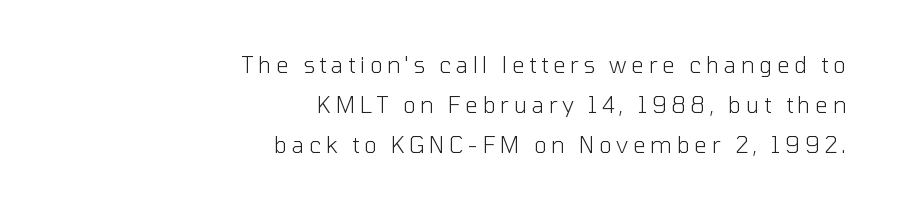
The image shows 22 px text type, upright; set right-aligned, line spacing 1.81x, unusually wide letter spacing (+0.21 em), not underlined.
